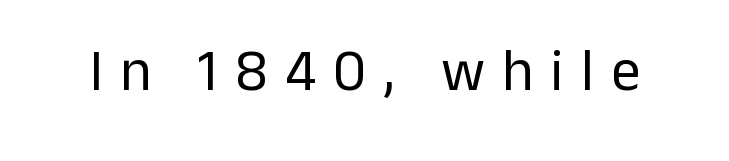
{"serif": "no", "italic": "no", "bold": "no", "weight": "regular", "width": "normal", "stroke_contrast": "low", "x_height": "medium", "monospaced": "no", "underline": "no", "letter_spacing": "wide", "letter_spacing_em": 0.29, "glyph_px": 59}
